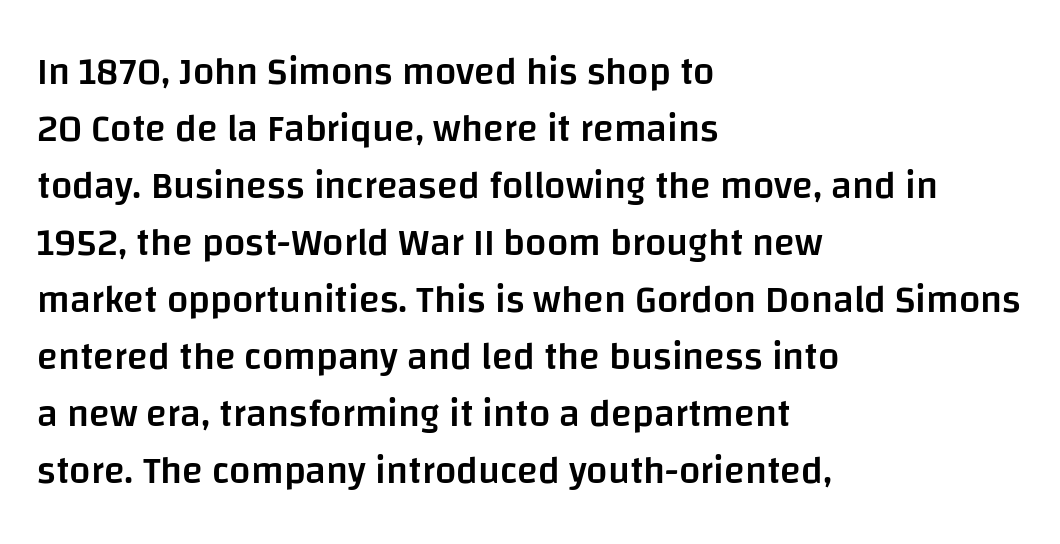
{"serif": "no", "italic": "no", "bold": "semi", "weight": "semibold", "width": "normal", "stroke_contrast": "low", "x_height": "large", "monospaced": "no", "underline": "no", "align": "left", "line_spacing": "normal", "line_spacing_ratio": 1.5, "letter_spacing": "normal", "letter_spacing_em": 0.0, "glyph_px": 38}
